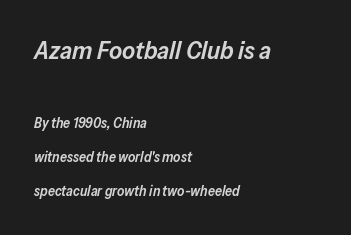
{"italic": "yes", "lean": "right", "slant_degrees": 13, "bold": "semi", "underline": "no", "align": "left", "line_spacing": "loose", "line_spacing_ratio": 2.42, "letter_spacing": "normal", "letter_spacing_em": 0.0, "larger_block": "first", "size_ratio": 1.79, "glyph_px": 25}
